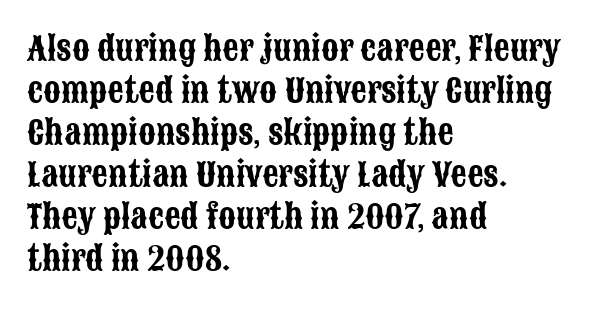
Horizontal alignment here is leftward, the default for most running prose. A sans-serif font was chosen for this passage. Note the varied advance widths — an 'i' is clearly narrower than an 'm'. The axis of the letterforms is exactly vertical. Characters follow at the spacing the type designer built in. The specimen omits any rule beneath the text block's lines.
